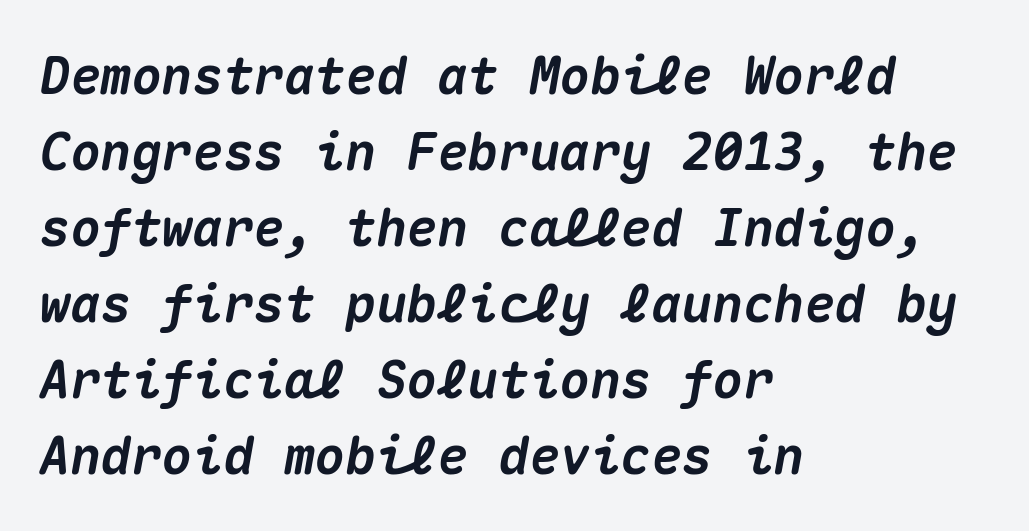
The image shows 51 px heavy type, italic (leaning right), monospaced; set left-aligned, normal line spacing (1.49x), normal letter spacing, not underlined; medium stroke contrast and a medium x-height.
